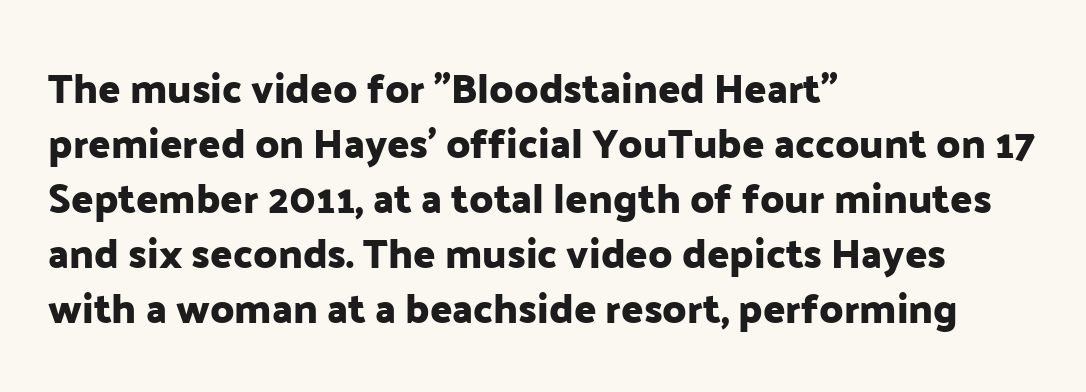
Alignment: flush left. The letters sit at their default tracking, neither squeezed nor spread. This sample keeps an unexceptional amount of space between lines. The axis of the letterforms is exactly vertical.
